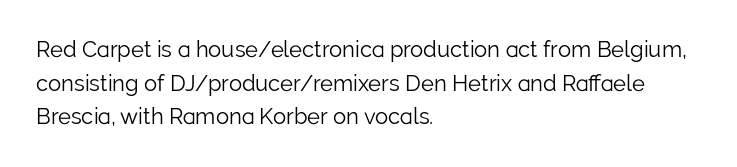
Unbolded letterforms with no extra heft. The letterforms sit shoulder to shoulder at normal distance. Line spacing here is normal. Glance below the letters and you will spot only blank space. Visually the block forms a straight wall on the left and a jagged coastline on the right.
